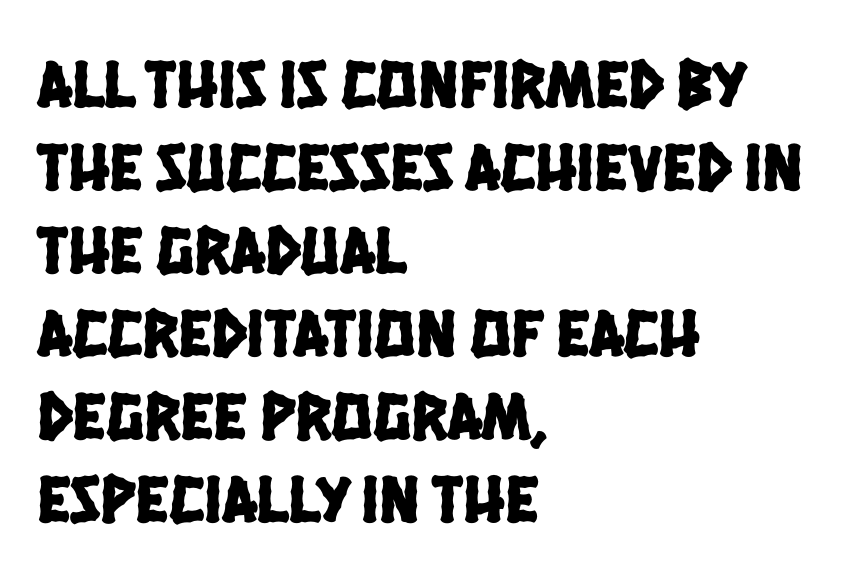
Quick note: underline off. Leftover space on each line is placed entirely after the last word. Tracking here is standard; glyphs follow each other at the usual distance. The characters display no serif detailing; their extremities are plain. The rendering uses natural spacing where letterforms have individual widths.
